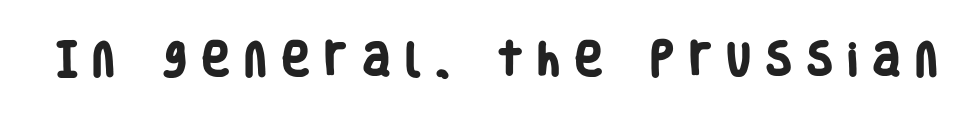
Q: Is the text bold? A: Yes.
Q: Is the typeface a serif or a sans-serif typeface? A: Sans-serif.
Q: Is the text underlined? A: No.
Q: Is the spacing between letters normal or unusually wide? A: Unusually wide.
Q: Width (condensed, normal, or wide)? A: Condensed.
Q: Stroke contrast? A: Low.
Q: x-height? A: Large.
Q: Monospaced? A: No.
